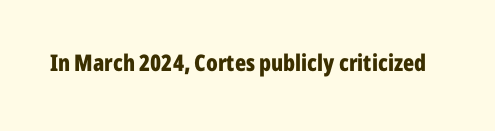
Notice how thick the strokes are: this is what a full bold looks like. In terms of letterspacing, this is plain default setting. The specimen omits any rule beneath the text block's lines. The lettering stays uniformly vertical, giving the passage a roman look.
